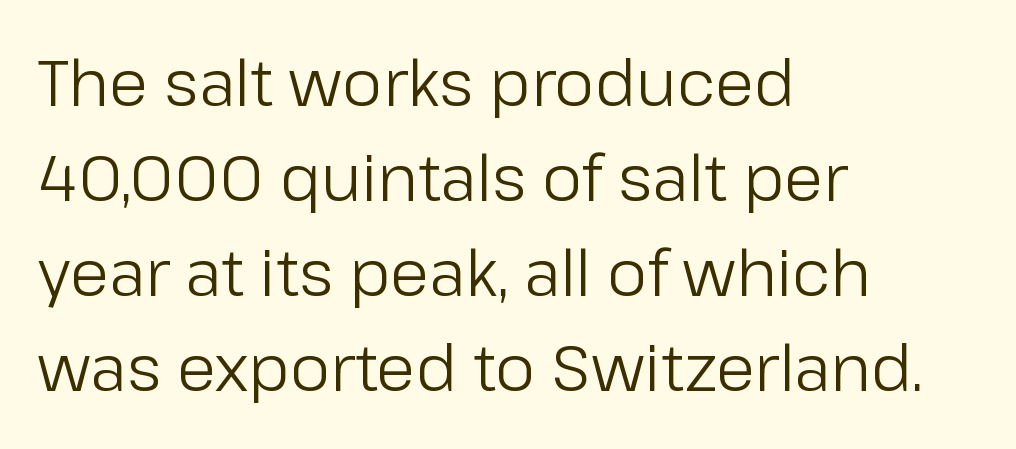
{"serif": "no", "italic": "no", "bold": "no", "weight": "regular", "width": "normal", "stroke_contrast": "low", "x_height": "medium", "monospaced": "no", "underline": "no", "align": "left", "line_spacing": "normal", "line_spacing_ratio": 1.51, "letter_spacing": "normal", "letter_spacing_em": 0.0, "glyph_px": 63}
